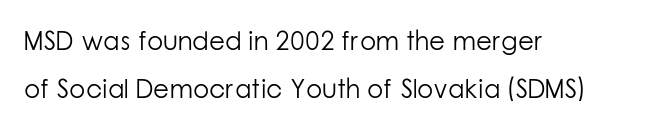
Any mark beneath the type? The region is blank. The type sits square on the baseline with zero lean. Compared with typical body copy, the letter spacing here is the same. This rendering uses left alignment, leaving the right contour irregular.
